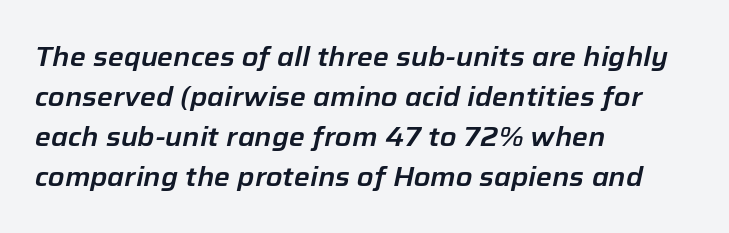
The image shows 27 px text type, italic (leaning right); set left-aligned, normal line spacing (1.48x), normal letter spacing, not underlined.
